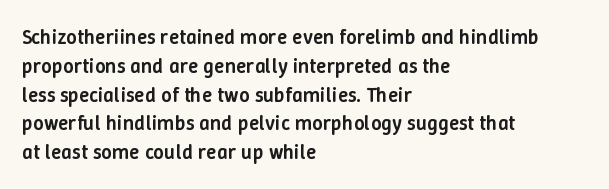
Underlining? Definitely not there. Posture: vertical. The space between consecutive lines is moderate. The paragraph has a hard left edge and a soft right edge. The line texture is even and compact thanks to regular tracking.
